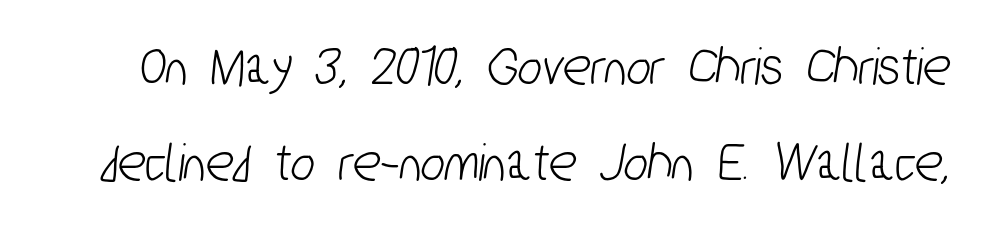
No feet cap the strokes, marking this as sans-serif type. You could not count columns in this text — the font is proportionally spaced. Look at the tracking — it's just the regular setting, nothing added. A normal amount of white space separates one row of letters from the next. A clean baseline with only descenders dipping below it.
